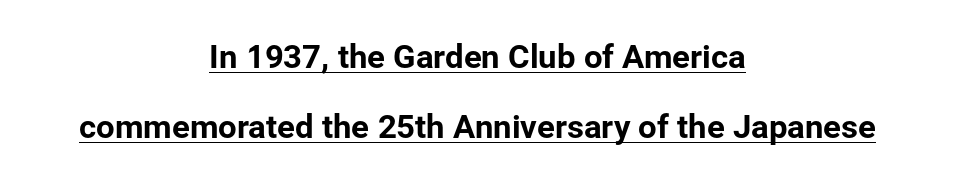
Q: Is the text italic (slanted)? A: No, it is upright.
Q: Is the typeface a serif or a sans-serif typeface? A: Sans-serif.
Q: Is the text underlined? A: Yes.
Q: How is the paragraph aligned? A: Centered.
Q: Is the spacing between letters normal or unusually wide? A: Normal.
Q: Is the spacing between lines tight, normal or loose? A: Loose.
Q: Width (condensed, normal, or wide)? A: Normal.
Q: Stroke contrast? A: Low.
Q: x-height? A: Medium.
Q: Monospaced? A: No.
